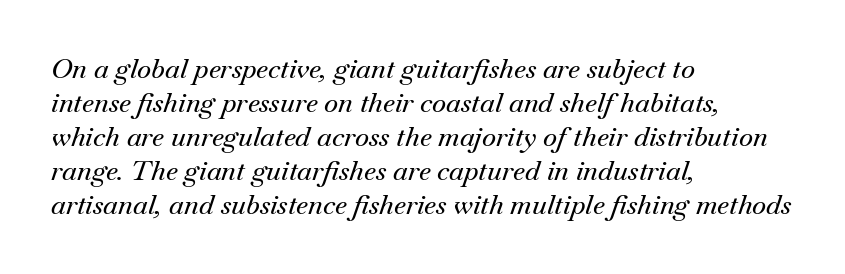
The image shows 27 px text type, italic (leaning right); set left-aligned, normal line spacing (1.26x), normal letter spacing, not underlined.
